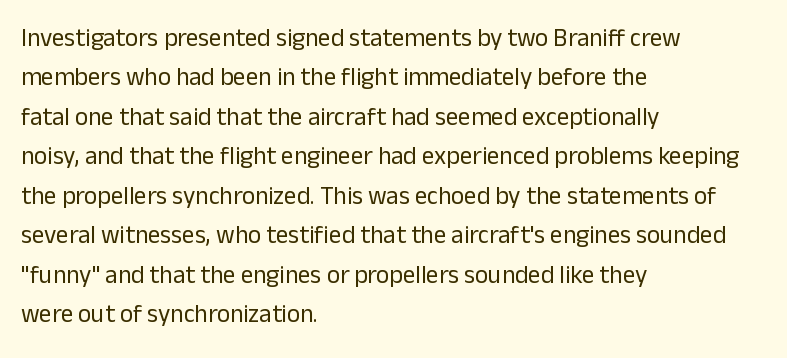
This block has exactly the height ordinary leading produces. Heft: none added — not bold. The face used here is rendered with its standard letterfit. Horizontally, the lines are justified to the leading edge only.
